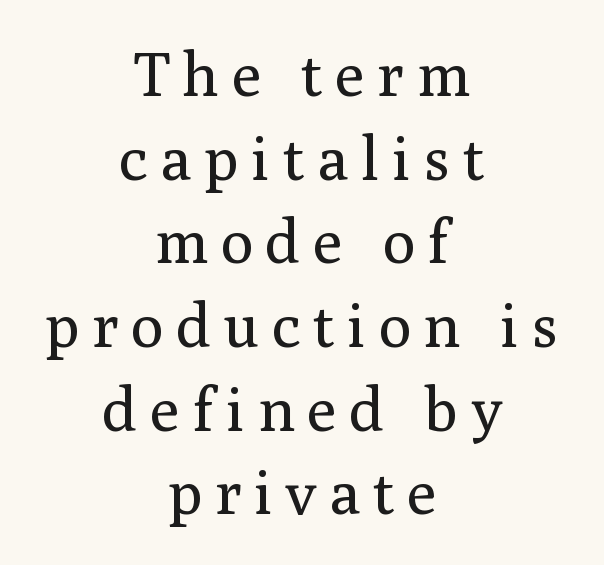
Is the letter spacing exaggerated? Yes — the characters are pushed far apart. Short and long lines alike share a common midpoint. The space directly below the letters is spotless. Each letter's strokes conclude with small projecting serifs. Does the lettering tilt? It doesn't — this is upright. Each stroke keeps to a modest, everyday thickness or less.
